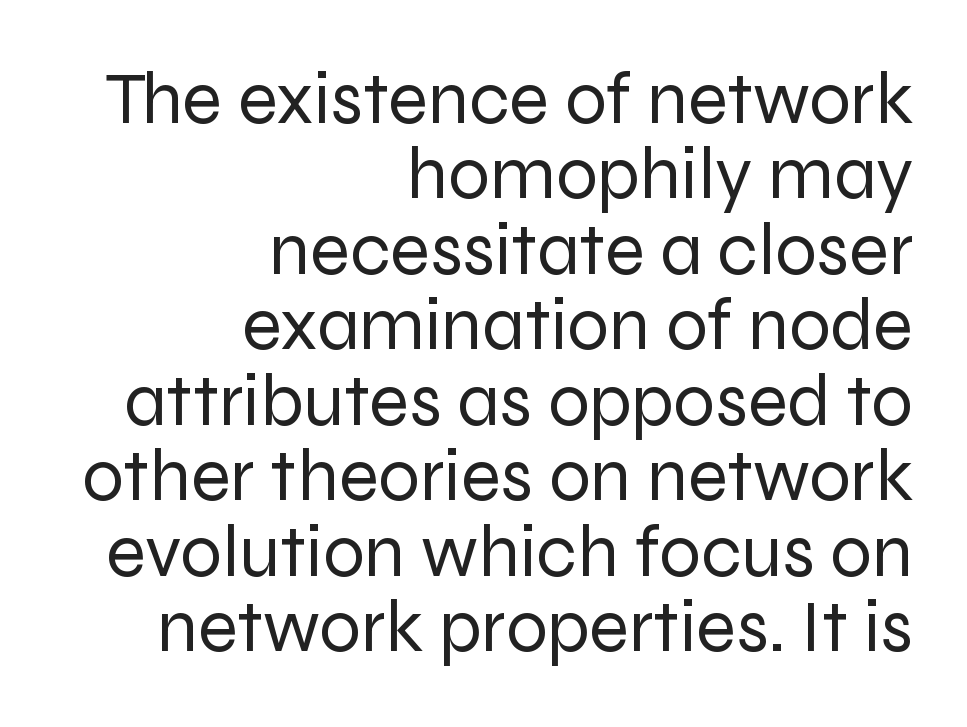
The image shows 74 px regular-weight sans-serif type, upright; set right-aligned, tight line spacing (1.02x), normal letter spacing, not underlined; low stroke contrast and a medium x-height.
